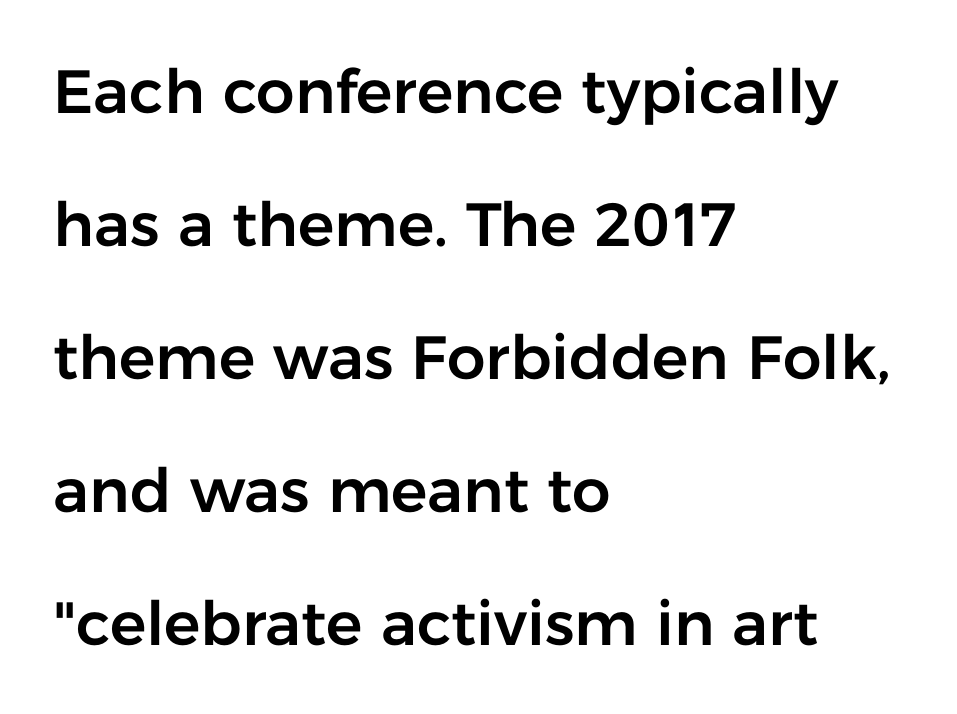
Regarding serifs, this sample does without them. Do the characters align in a grid? No, the font is proportional. The lines are spread far apart with generous leading. Does the lettering tilt? It doesn't — this is upright.
